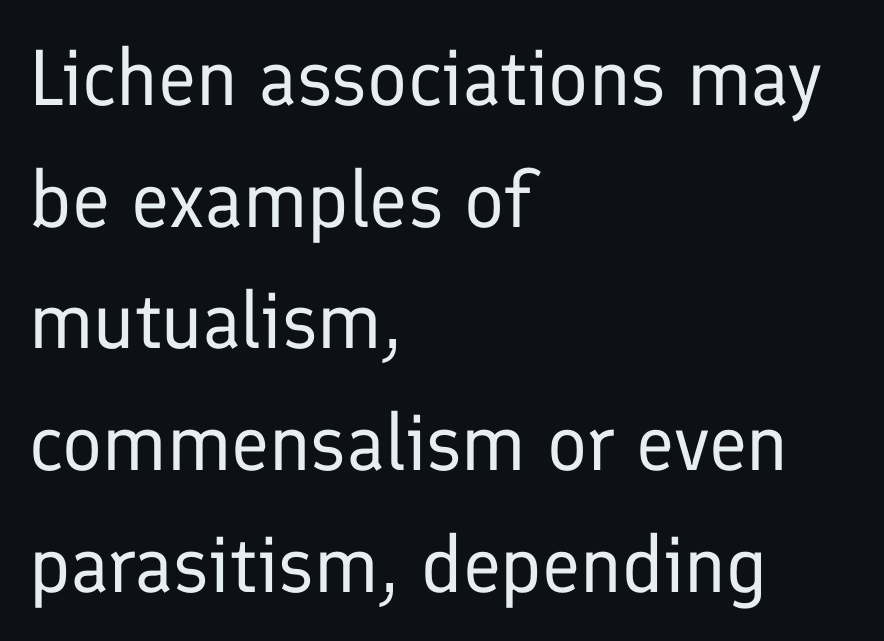
The image shows 79 px regular-weight sans-serif type, upright; set left-aligned, normal line spacing (1.54x), normal letter spacing, not underlined; low stroke contrast and a medium x-height.
